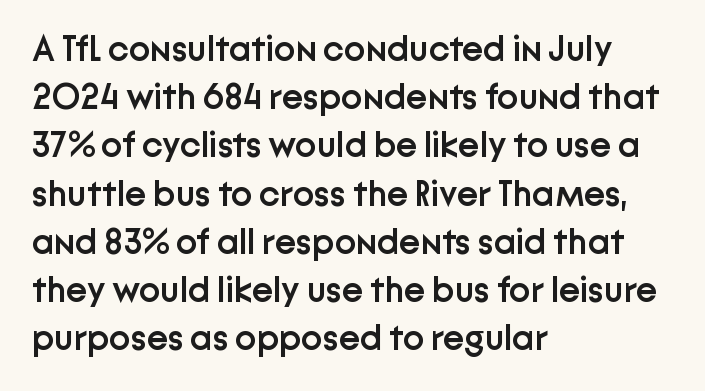
{"serif": "no", "italic": "no", "bold": "semi", "weight": "semibold", "width": "normal", "stroke_contrast": "low", "x_height": "medium", "monospaced": "no", "underline": "no", "align": "left", "line_spacing": "normal", "line_spacing_ratio": 1.34, "letter_spacing": "normal", "letter_spacing_em": 0.0, "glyph_px": 36}
